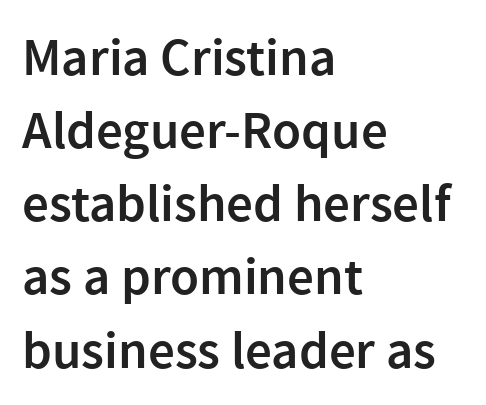
The image shows 53 px semibold sans-serif type, upright; set left-aligned, normal line spacing (1.38x), normal letter spacing, not underlined; a medium x-height.
